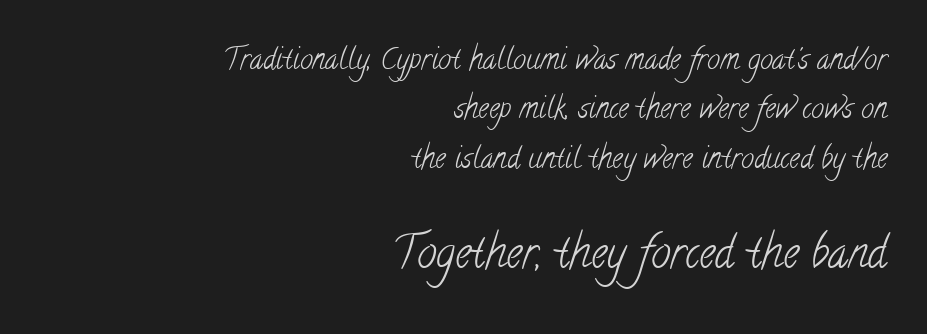
The image shows 44 px light, condensed serif type; set right-aligned, normal line spacing (1.7x), normal letter spacing, not underlined; the second (bottom) block is 1.52x larger; low stroke contrast and a small x-height.
